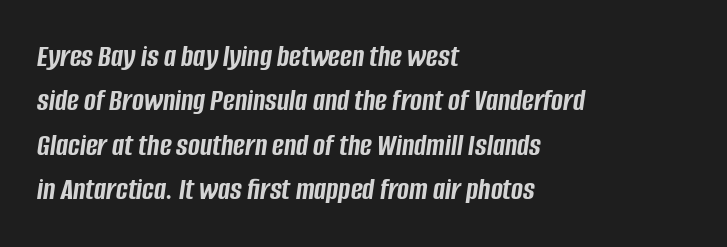
The vertical gap from one line to the next is medium. The glyphs are unaccompanied by any horizontal stroke below them. The tracking reads as untouched default to a designer's eye. It's the slanting kind of type. Character widths vary here, with narrow letters taking less room than wide ones.
